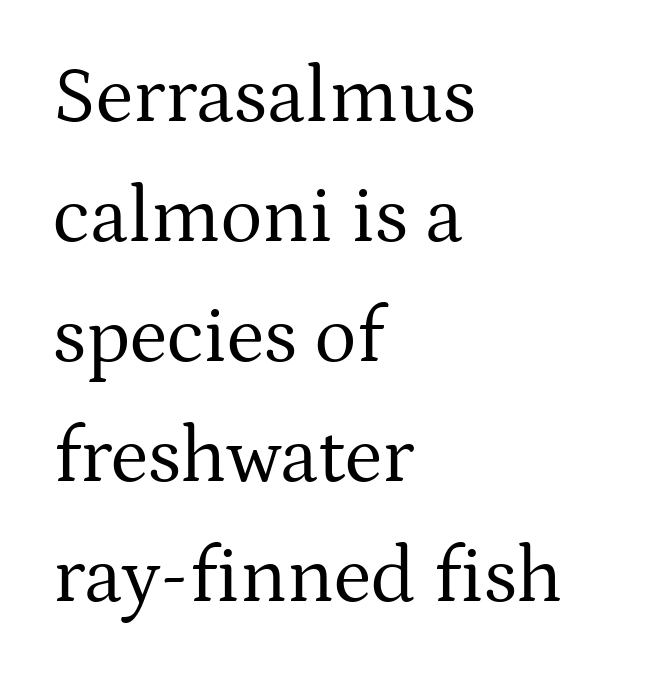
Q: Is the text bold? A: No.
Q: Is the text italic (slanted)? A: No, it is upright.
Q: Is the typeface a serif or a sans-serif typeface? A: Serif.
Q: Is the text underlined? A: No.
Q: How is the paragraph aligned? A: Left-aligned.
Q: Is the spacing between letters normal or unusually wide? A: Normal.
Q: Is the spacing between lines tight, normal or loose? A: Normal.
Q: Width (condensed, normal, or wide)? A: Normal.
Q: Stroke contrast? A: Medium.
Q: x-height? A: Medium.
Q: Monospaced? A: No.
